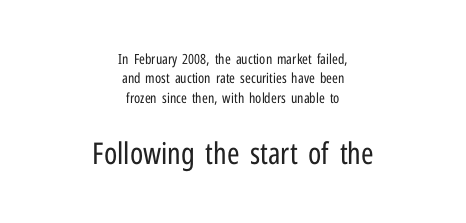
{"serif": "no", "italic": "no", "bold": "no", "weight": "regular", "width": "condensed", "stroke_contrast": "low", "x_height": "medium", "monospaced": "no", "underline": "no", "align": "center", "line_spacing": "normal", "line_spacing_ratio": 1.39, "letter_spacing": "normal", "letter_spacing_em": 0.0, "larger_block": "second", "size_ratio": 2.14, "glyph_px": 30}
